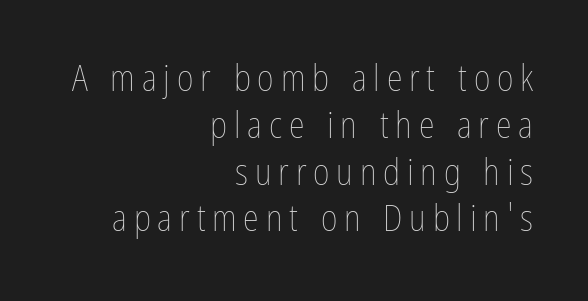
{"italic": "no", "bold": "no", "weight": "thin", "width": "condensed", "stroke_contrast": "low", "x_height": "medium", "monospaced": "no", "underline": "no", "align": "right", "line_spacing": "normal", "line_spacing_ratio": 1.3, "glyph_px": 36}
